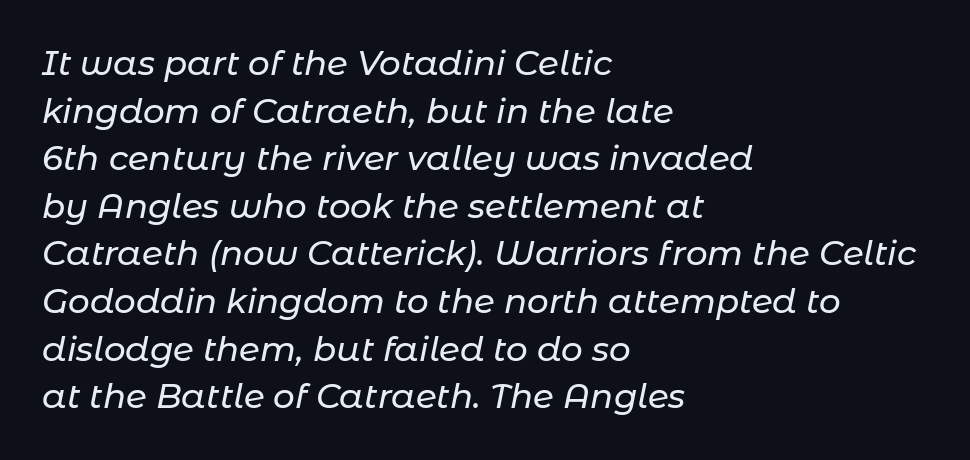
Q: Is the text italic (slanted)? A: Yes, it leans right by about 11 degrees.
Q: Is the text underlined? A: No.
Q: How is the paragraph aligned? A: Left-aligned.
Q: Is the spacing between letters normal or unusually wide? A: Normal.
Q: Is the spacing between lines tight, normal or loose? A: Normal.
Q: Width (condensed, normal, or wide)? A: Normal.
Q: Stroke contrast? A: Low.
Q: x-height? A: Medium.
Q: Monospaced? A: No.
